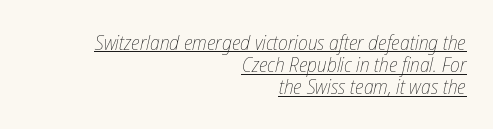
The image shows 21 px text type, italic (leaning right); set right-aligned, tight line spacing (1.05x), normal letter spacing, underlined.
